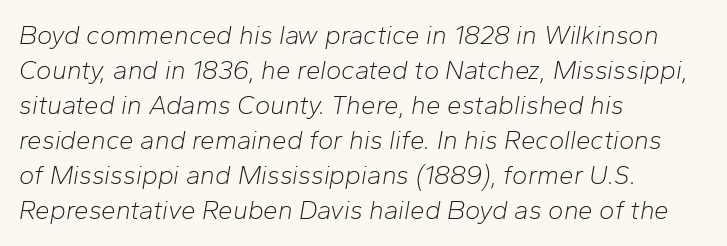
The image shows 26 px text type, italic (leaning right); set left-aligned, normal line spacing (1.35x), normal letter spacing, not underlined.
